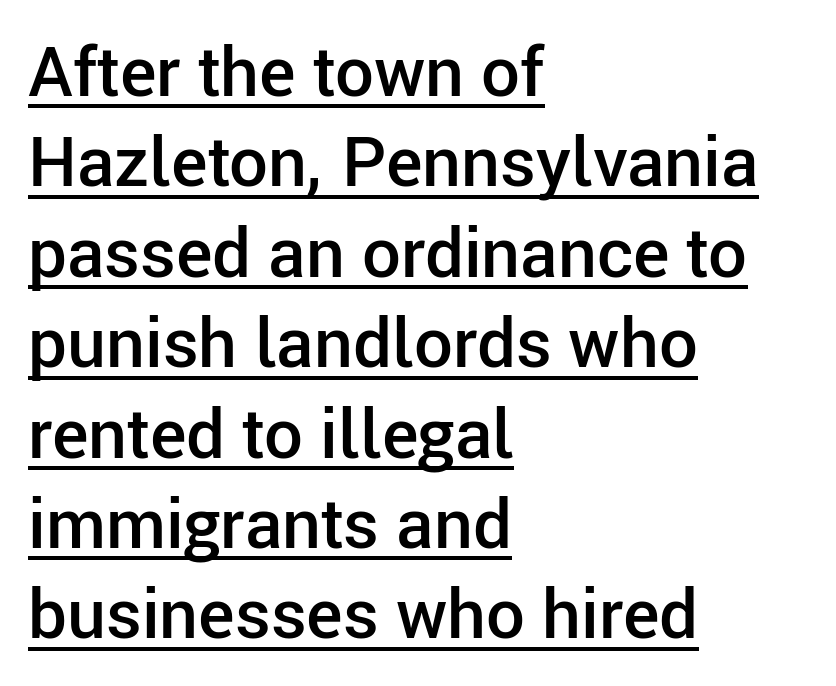
{"serif": "no", "italic": "no", "bold": "semi", "weight": "semibold", "width": "normal", "stroke_contrast": "low", "x_height": "medium", "monospaced": "no", "underline": "yes", "align": "left", "line_spacing": "normal", "line_spacing_ratio": 1.31, "letter_spacing": "normal", "letter_spacing_em": 0.0, "glyph_px": 69}
